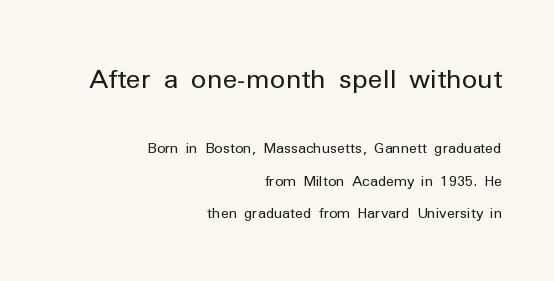
The image shows 26 px text type, upright; set right-aligned, loose line spacing (2.32x), normal letter spacing, not underlined; the first (top) block is 1.86x larger.
